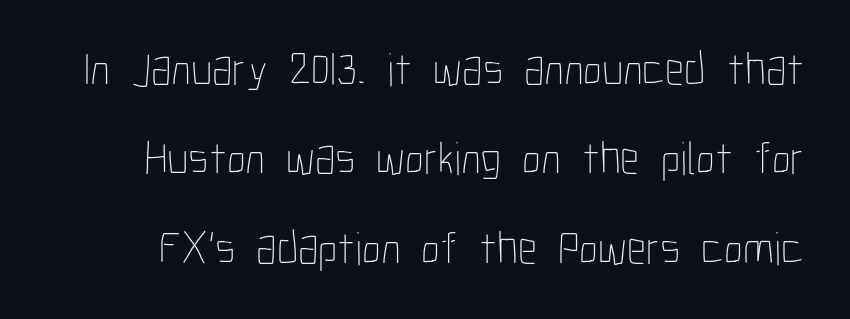
The image shows 47 px thin, condensed type, upright; set loose line spacing (1.9x), normal letter spacing, not underlined; low stroke contrast and a medium x-height.
